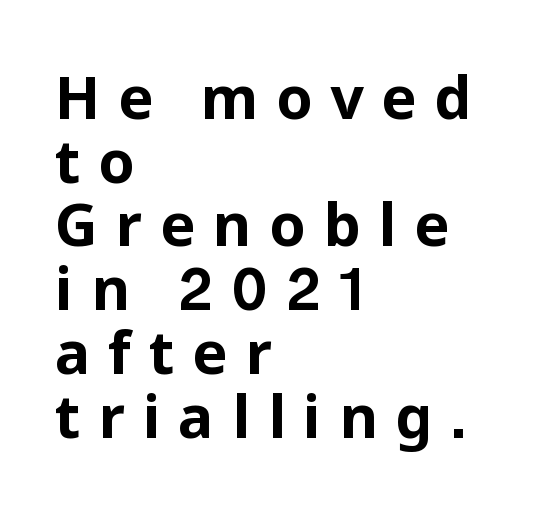
Does the leading feel generous? Not at all — it's pinched. The tracking jumps out immediately: characters are airy and widely separated. Summary of weight: heavy, a full bold. A classic flush-left, rag-right setting is used for this passage. Bare-footed words on every line.
